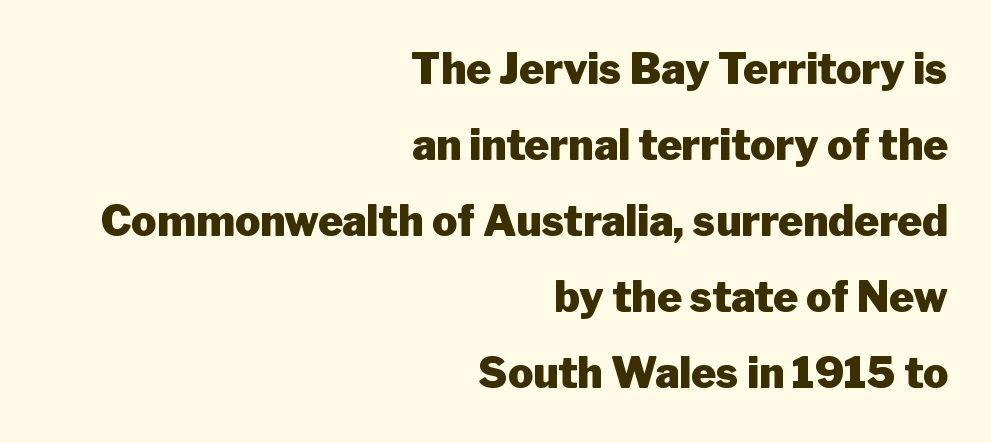
The glyphs are unaccompanied by any horizontal stroke below them. Compared with an ordinary text face, these strokes are far heavier — a full bold. Glyph-to-glyph distance matches everyday printed text. Look at the bottom of the vertical strokes: they stop flat, with no serifs. Line endings align vertically; line beginnings do not.
